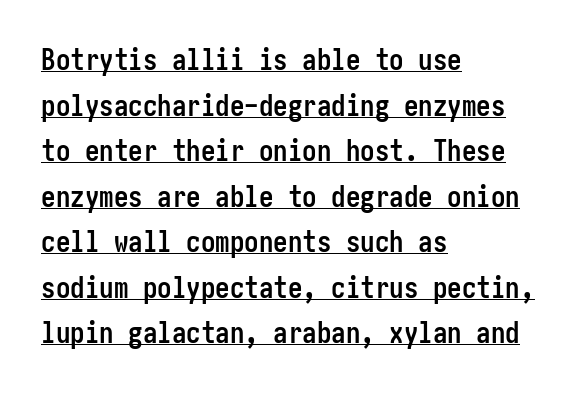
The image shows 29 px semibold, condensed sans-serif type, upright; set left-aligned, normal line spacing (1.57x), normal letter spacing, underlined; low stroke contrast and a medium x-height.
